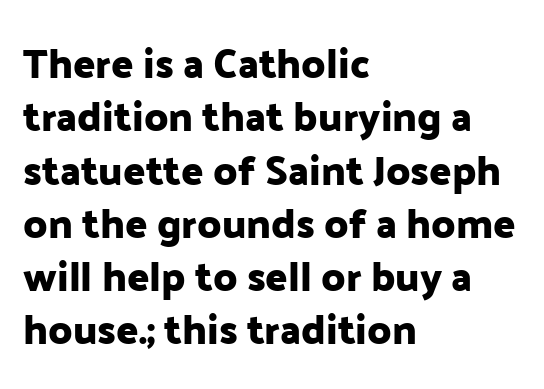
The lettering stays uniformly vertical, giving the passage a roman look. Tracking here is standard; glyphs follow each other at the usual distance. The gap between lines stays unmarked. Serif or sans? Sans — the stroke terminals are bare. Compared with a centered layout, this one pins lines to the left instead. You could not count columns in this text — the font is proportionally spaced.
